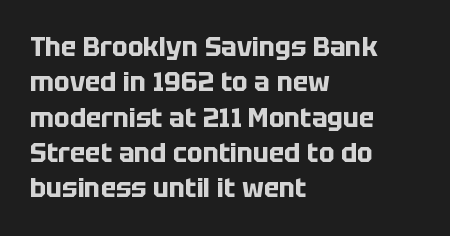
Normally led — the rows are evenly, conventionally spaced. A roman cut, with each character standing at attention. The gaps between neighbouring characters are ordinary and unremarkable. The words here are not underlined. Left-aligned paragraph, ragged on the right. The typesetting leans heavy: a genuine bold.
